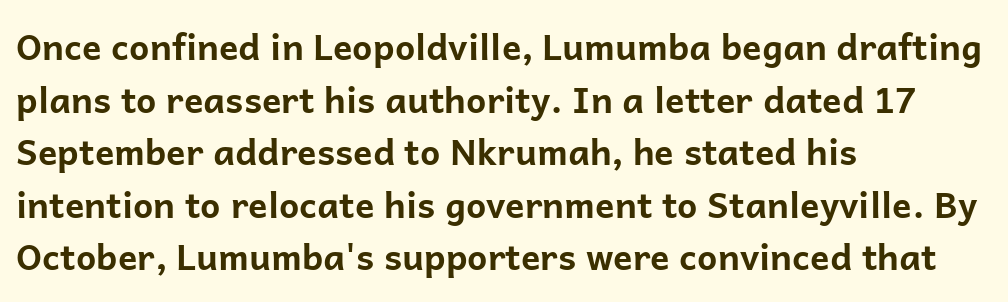
{"serif": "no", "italic": "no", "bold": "yes", "weight": "bold", "width": "normal", "stroke_contrast": "low", "x_height": "medium", "monospaced": "no", "underline": "no", "align": "left", "line_spacing": "normal", "line_spacing_ratio": 1.46, "letter_spacing": "normal", "letter_spacing_em": 0.0, "glyph_px": 36}
